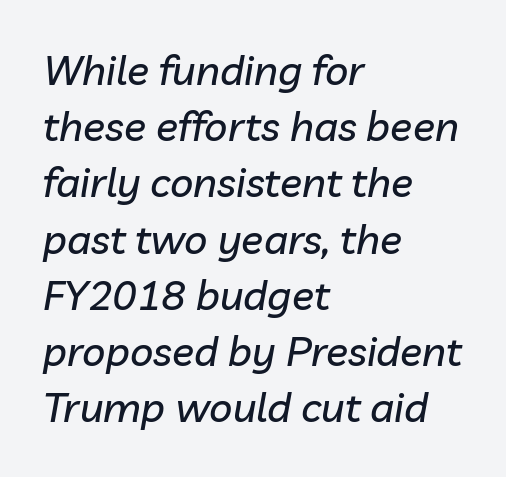
Q: Is the text italic (slanted)? A: Yes, it leans right by about 10 degrees.
Q: Is the text underlined? A: No.
Q: How is the paragraph aligned? A: Left-aligned.
Q: Is the spacing between letters normal or unusually wide? A: Normal.
Q: Is the spacing between lines tight, normal or loose? A: Normal.
Q: Width (condensed, normal, or wide)? A: Normal.
Q: Stroke contrast? A: Low.
Q: x-height? A: Medium.
Q: Monospaced? A: No.
